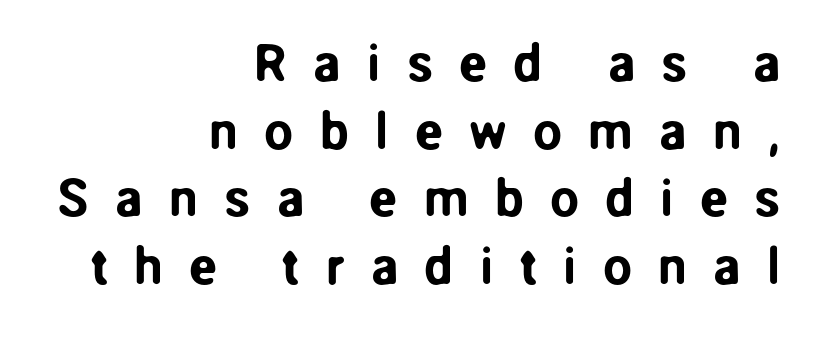
{"serif": "no", "italic": "no", "width": "normal", "stroke_contrast": "low", "x_height": "medium", "monospaced": "no", "underline": "no", "align": "right", "line_spacing": "normal", "line_spacing_ratio": 1.3, "letter_spacing": "wide", "letter_spacing_em": 0.5, "glyph_px": 52}
